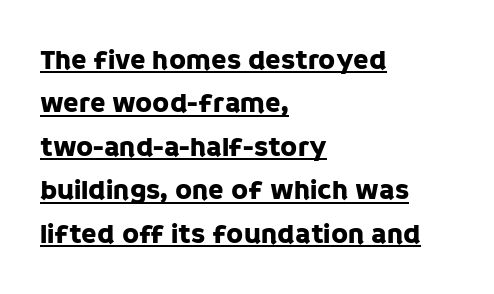
{"serif": "no", "italic": "no", "width": "normal", "stroke_contrast": "low", "x_height": "large", "monospaced": "no", "underline": "yes", "align": "left", "line_spacing": "normal", "line_spacing_ratio": 1.55, "letter_spacing": "normal", "letter_spacing_em": 0.0, "glyph_px": 28}
